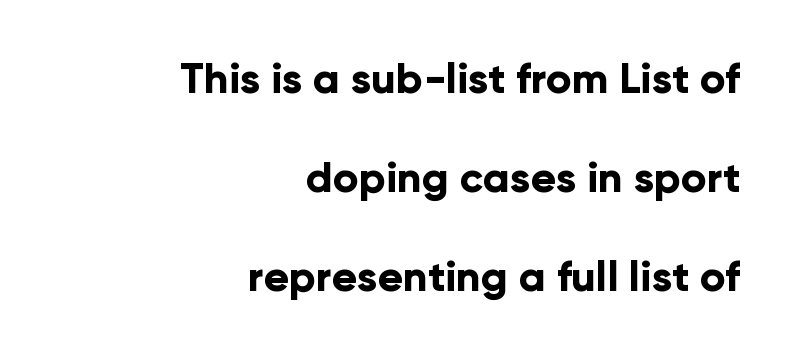
The image shows 42 px bold sans-serif type, upright; set right-aligned, loose line spacing (2.36x), normal letter spacing, not underlined; low stroke contrast and a medium x-height.
